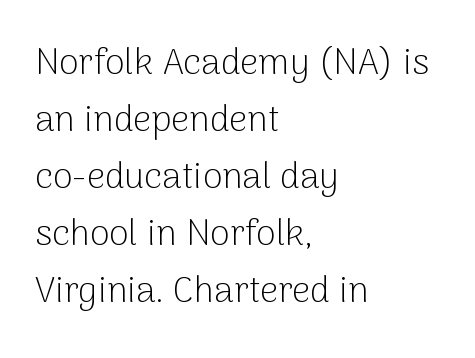
The image shows 36 px light sans-serif type, upright; set left-aligned, normal line spacing (1.58x), normal letter spacing, not underlined; low stroke contrast and a medium x-height.
